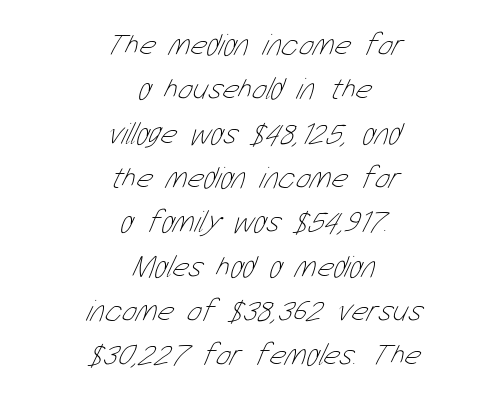
The passage shown is typed in a proportional face where columns would drift. In terms of letterspacing, this is plain default setting. A clean baseline with only descenders dipping below it. Line spacing here is normal.
